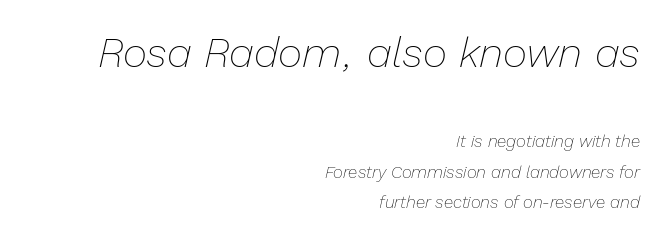
{"italic": "yes", "lean": "right", "slant_degrees": 13, "bold": "no", "weight": "thin", "width": "normal", "stroke_contrast": "low", "x_height": "medium", "monospaced": "no", "underline": "no", "align": "right", "line_spacing_ratio": 1.78, "letter_spacing": "normal", "letter_spacing_em": 0.0, "larger_block": "first", "size_ratio": 2.47, "glyph_px": 42}
